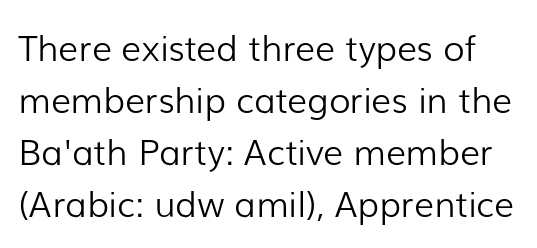
Q: Is the text bold? A: No.
Q: Is the text italic (slanted)? A: No, it is upright.
Q: Is the typeface a serif or a sans-serif typeface? A: Sans-serif.
Q: Is the text underlined? A: No.
Q: Is the spacing between letters normal or unusually wide? A: Normal.
Q: Is the spacing between lines tight, normal or loose? A: Normal.
Q: Width (condensed, normal, or wide)? A: Normal.
Q: Stroke contrast? A: Low.
Q: x-height? A: Medium.
Q: Monospaced? A: No.
